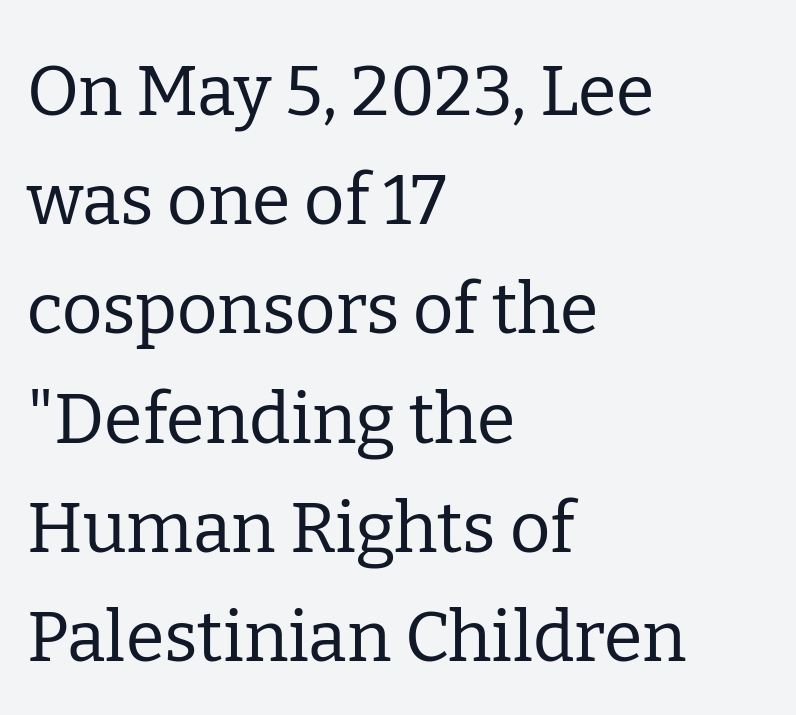
The image shows 70 px regular-weight serif type, upright; set left-aligned, normal line spacing (1.56x), normal letter spacing, not underlined; low stroke contrast and a medium x-height.
